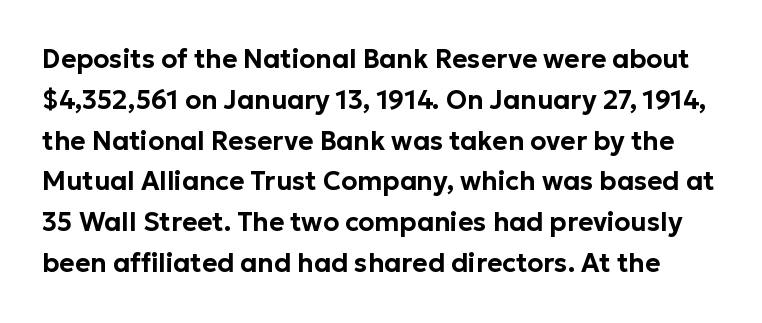
Q: Is the text italic (slanted)? A: No, it is upright.
Q: Is the text underlined? A: No.
Q: Is the spacing between letters normal or unusually wide? A: Normal.
Q: Is the spacing between lines tight, normal or loose? A: Normal.
